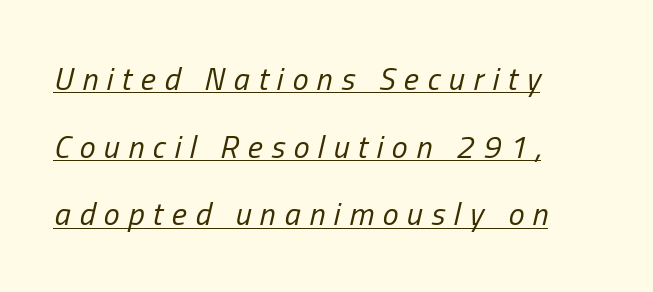
The image shows 32 px regular-weight, condensed type, italic (leaning right); set left-aligned, loose line spacing (2.11x), unusually wide letter spacing (+0.27 em), underlined; low stroke contrast and a medium x-height.
